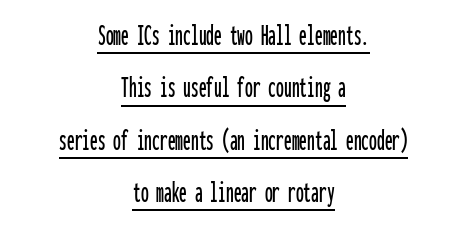
{"serif": "no", "italic": "no", "width": "condensed", "stroke_contrast": "low", "x_height": "medium", "monospaced": "yes", "underline": "yes", "align": "center", "line_spacing": "normal", "line_spacing_ratio": 1.69, "letter_spacing": "normal", "letter_spacing_em": 0.0, "glyph_px": 31}
